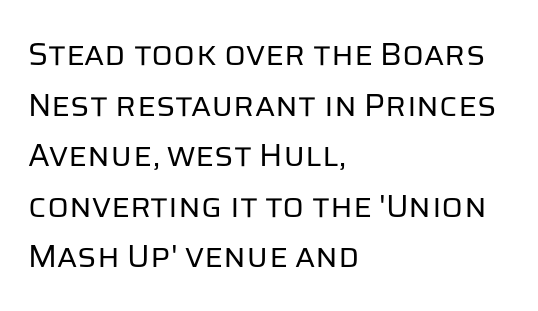
Is this a sans? Yes — the strokes have no serifs. No extra ink here — the face is not bold. Lines of text with bare space underneath. This sample uses an upright cut, with every glyph sitting square on the baseline. Typeset ragged right — the left edge is the straight one.
